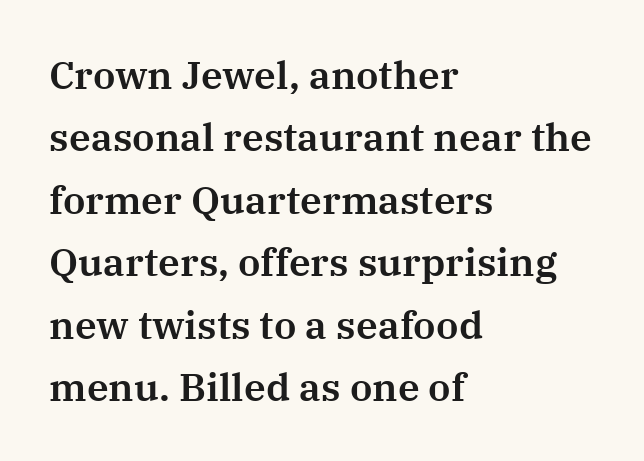
Think of a printed novel: that variable character pitch is what you see here. Between one letter and the next there's only the usual sliver of space. Compared with typical paragraphs, the rows here are spaced about the same. This rendering features lettering with no underline. Italic: no, the glyphs are upright roman.
